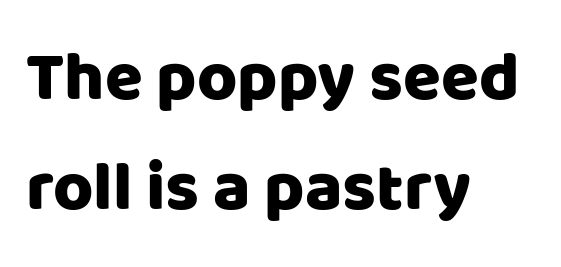
The image shows 69 px sans-serif type, upright; set left-aligned, normal line spacing (1.59x), normal letter spacing, not underlined; low stroke contrast and a large x-height.
